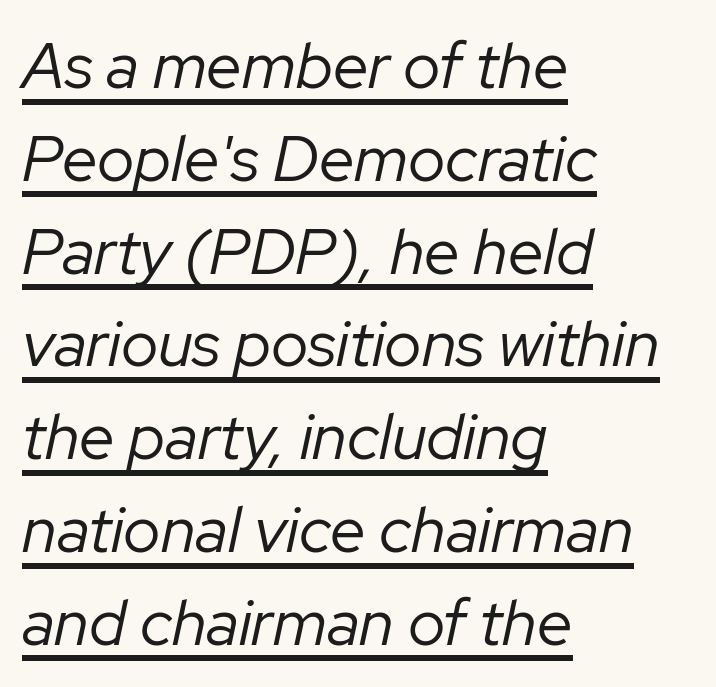
The image shows 64 px regular-weight type, italic (leaning right); set left-aligned, normal line spacing (1.45x), normal letter spacing, underlined; low stroke contrast and a medium x-height.
